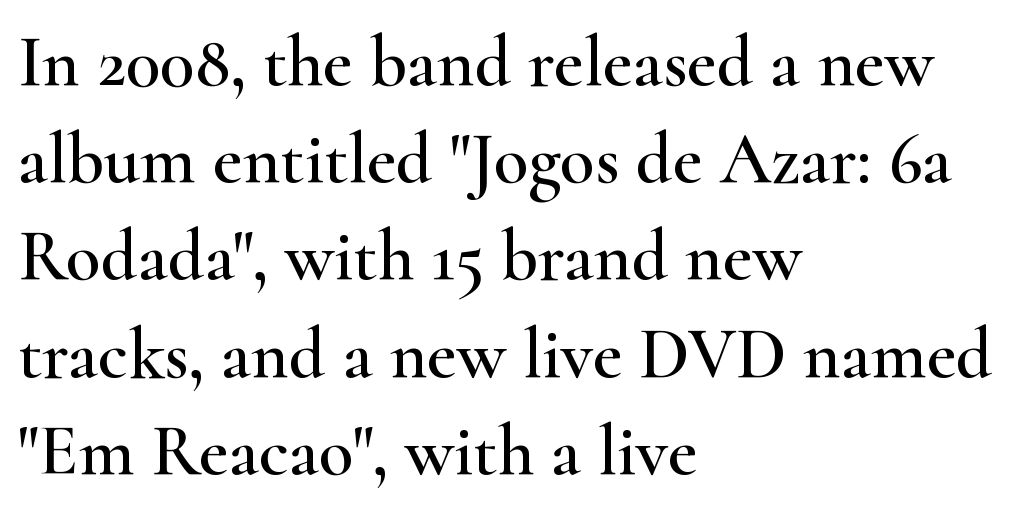
Q: Is the text italic (slanted)? A: No, it is upright.
Q: Is the typeface a serif or a sans-serif typeface? A: Serif.
Q: Is the text underlined? A: No.
Q: How is the paragraph aligned? A: Left-aligned.
Q: Is the spacing between letters normal or unusually wide? A: Normal.
Q: Is the spacing between lines tight, normal or loose? A: Normal.
Q: Width (condensed, normal, or wide)? A: Wide.
Q: Stroke contrast? A: High.
Q: x-height? A: Small.
Q: Monospaced? A: No.
